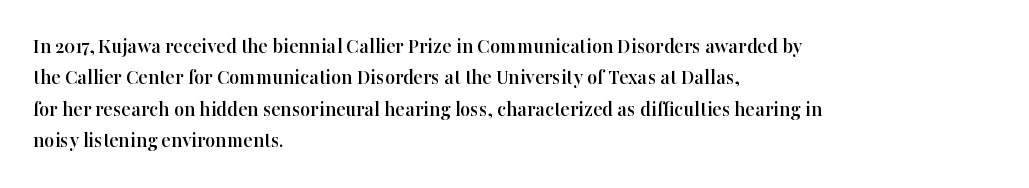
The image shows 22 px text type, upright; set left-aligned, normal line spacing (1.43x), normal letter spacing, not underlined.
